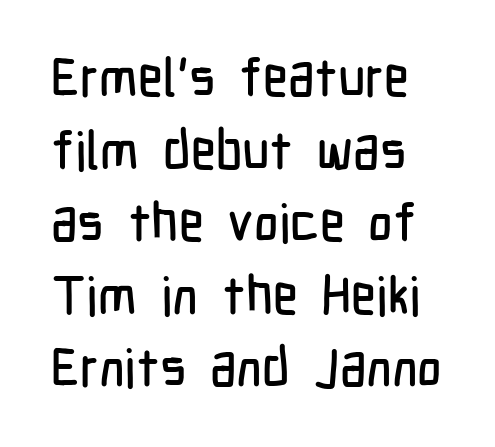
Beneath every word, the page is bare. Students, observe: this is what conventionally led text looks like. The rendering keeps characters at their native spacing. The designer went with a sans here, leaving each stem footless.
